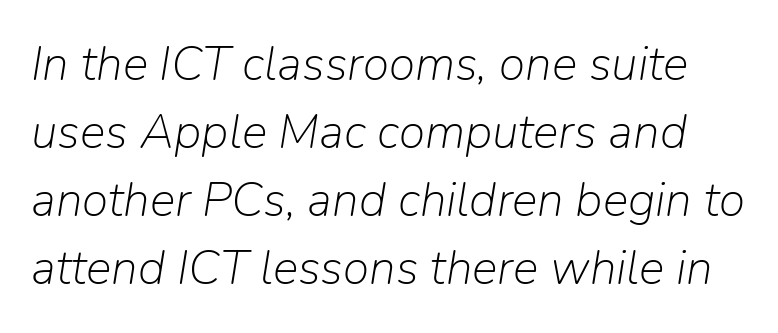
{"italic": "yes", "lean": "right", "slant_degrees": 9, "bold": "no", "weight": "light", "width": "normal", "stroke_contrast": "low", "x_height": "medium", "monospaced": "no", "underline": "no", "line_spacing": "normal", "line_spacing_ratio": 1.42, "letter_spacing": "normal", "letter_spacing_em": 0.0, "glyph_px": 48}
